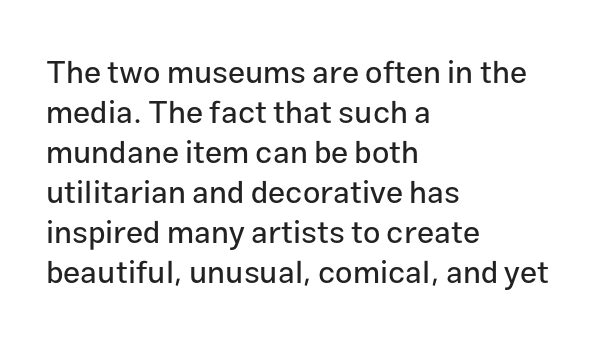
{"serif": "no", "italic": "no", "width": "normal", "stroke_contrast": "low", "x_height": "medium", "monospaced": "no", "underline": "no", "align": "left", "line_spacing": "normal", "line_spacing_ratio": 1.29, "letter_spacing": "normal", "letter_spacing_em": 0.0, "glyph_px": 31}
